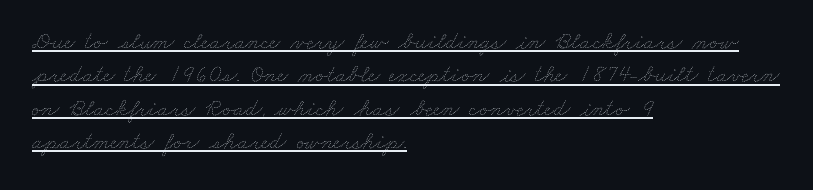
{"bold": "no", "underline": "yes", "align": "left", "line_spacing": "normal", "line_spacing_ratio": 1.39, "letter_spacing": "normal", "letter_spacing_em": 0.0, "glyph_px": 24}
